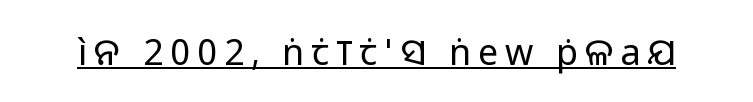
{"serif": "no", "italic": "no", "bold": "no", "weight": "regular", "width": "normal", "stroke_contrast": "low", "x_height": "medium", "monospaced": "no", "underline": "yes", "glyph_px": 36}
